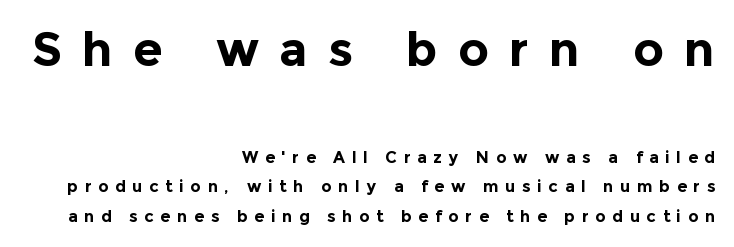
The image shows 48 px bold sans-serif type, upright; set right-aligned, line spacing 1.86x, unusually wide letter spacing (+0.42 em), not underlined; the first (top) block is 3.0x larger; a medium x-height.
